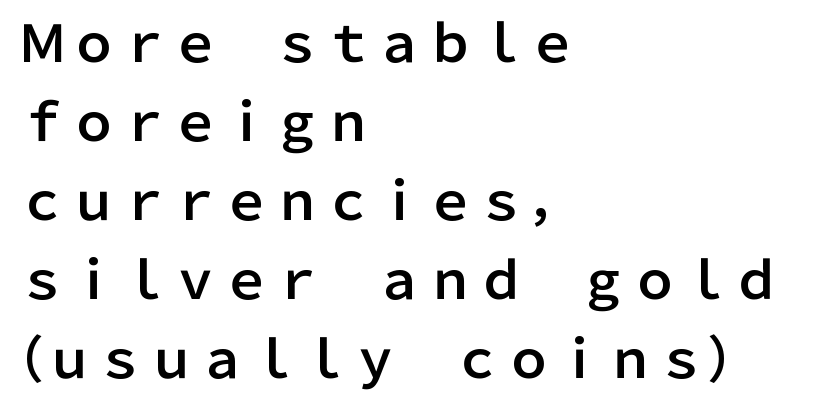
{"serif": "no", "italic": "no", "width": "normal", "stroke_contrast": "low", "x_height": "medium", "monospaced": "no", "underline": "no", "align": "left", "line_spacing": "normal", "line_spacing_ratio": 1.55, "letter_spacing": "normal", "letter_spacing_em": 0.0, "glyph_px": 51}
